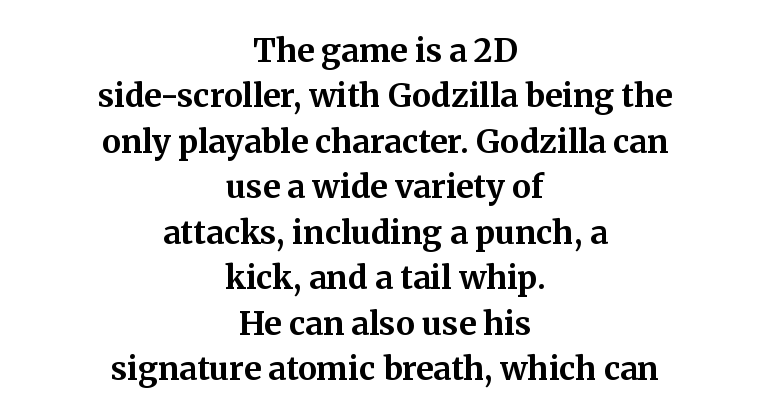
Q: Is the text bold? A: Yes.
Q: Is the text italic (slanted)? A: No, it is upright.
Q: Is the typeface a serif or a sans-serif typeface? A: Serif.
Q: Is the text underlined? A: No.
Q: How is the paragraph aligned? A: Centered.
Q: Is the spacing between letters normal or unusually wide? A: Normal.
Q: Is the spacing between lines tight, normal or loose? A: Normal.
Q: Width (condensed, normal, or wide)? A: Normal.
Q: Stroke contrast? A: Medium.
Q: x-height? A: Medium.
Q: Monospaced? A: No.
